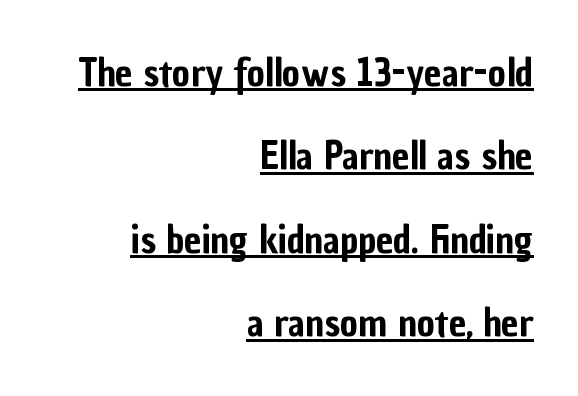
{"serif": "no", "italic": "no", "width": "condensed", "stroke_contrast": "low", "x_height": "medium", "monospaced": "no", "underline": "yes", "align": "right", "line_spacing": "loose", "line_spacing_ratio": 2.14, "letter_spacing": "normal", "letter_spacing_em": 0.0, "glyph_px": 39}
